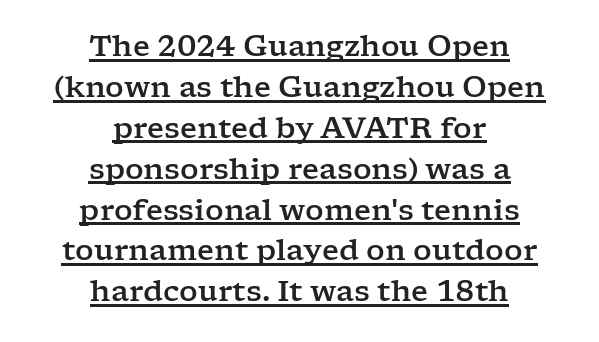
The image shows 29 px wide serif type, upright; set centered, normal line spacing (1.41x), normal letter spacing, underlined; low stroke contrast and a medium x-height.
